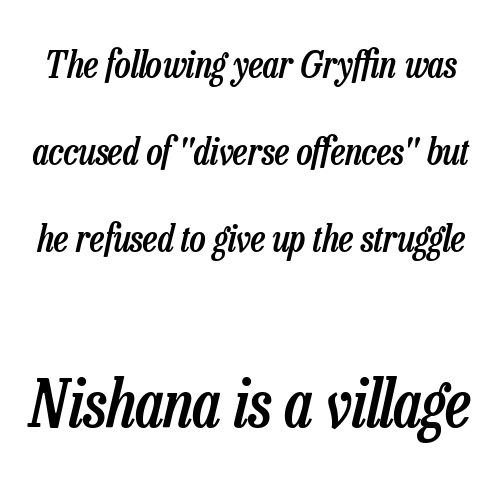
{"italic": "yes", "lean": "right", "slant_degrees": 13, "bold": "semi", "weight": "semibold", "width": "condensed", "stroke_contrast": "low", "x_height": "medium", "monospaced": "no", "underline": "no", "line_spacing": "loose", "line_spacing_ratio": 2.29, "letter_spacing": "normal", "letter_spacing_em": 0.0, "larger_block": "second", "size_ratio": 1.74, "glyph_px": 66}
